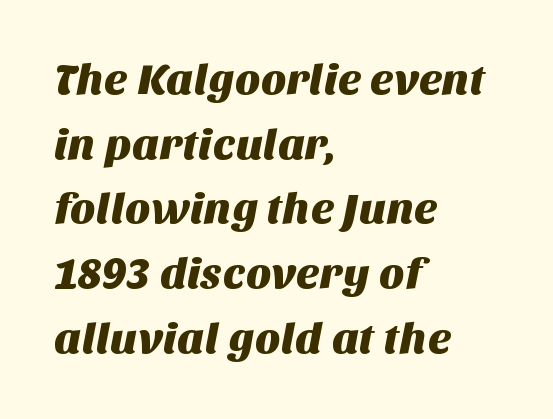
Any mark beneath the type? The region is blank. In terms of letterspacing, this is plain default setting. Horizontal bands of white between lines are of average thickness. Teacher's note: observe the even left margin — that is flush-left alignment. Unlike a traditional serif, this face leaves its strokes unadorned. Do the characters align in a grid? No, the font is proportional.
